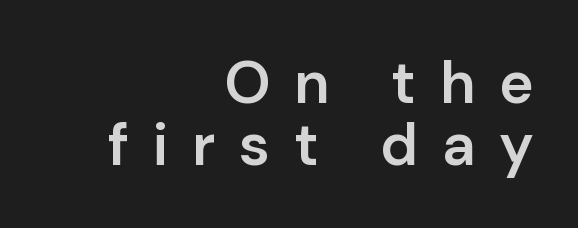
Q: Is the text bold? A: Semi-bold.
Q: Is the text italic (slanted)? A: No, it is upright.
Q: Is the typeface a serif or a sans-serif typeface? A: Sans-serif.
Q: Is the text underlined? A: No.
Q: How is the paragraph aligned? A: Right-aligned.
Q: Is the spacing between letters normal or unusually wide? A: Unusually wide.
Q: Is the spacing between lines tight, normal or loose? A: Tight.
Q: Width (condensed, normal, or wide)? A: Normal.
Q: Stroke contrast? A: Low.
Q: x-height? A: Medium.
Q: Monospaced? A: No.
